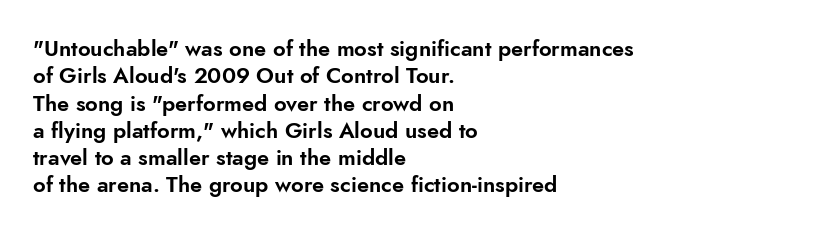
The image shows 22 px text type, upright; set left-aligned, line spacing 1.24x, normal letter spacing, not underlined.
